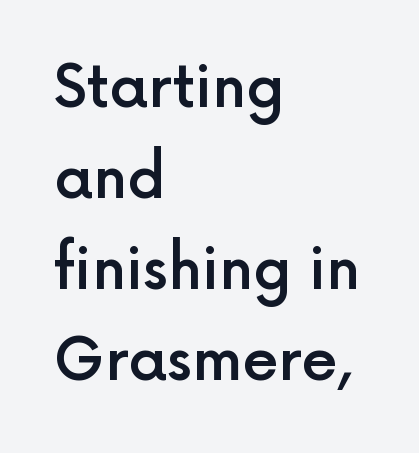
{"serif": "no", "italic": "no", "bold": "semi", "weight": "semibold", "width": "normal", "x_height": "medium", "monospaced": "no", "underline": "no", "align": "left", "line_spacing": "normal", "line_spacing_ratio": 1.57, "letter_spacing": "normal", "letter_spacing_em": 0.0, "glyph_px": 58}
